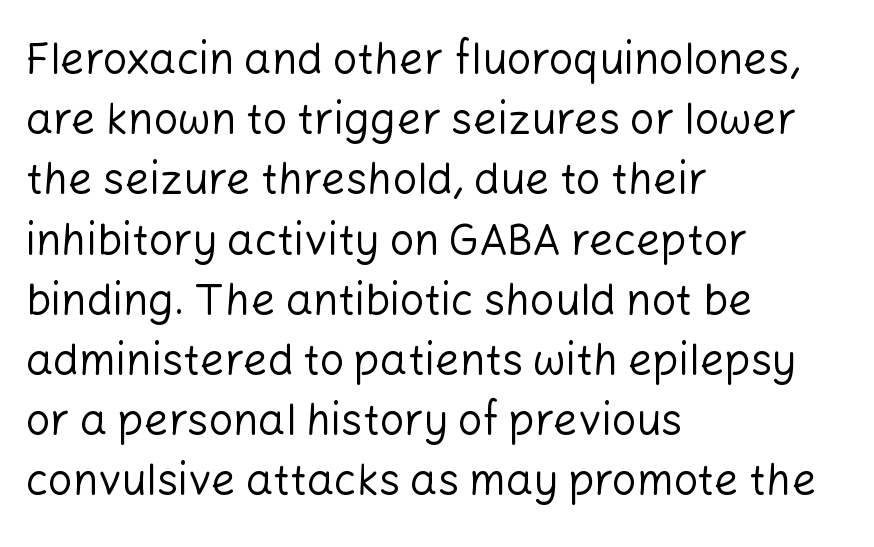
Q: Is the text bold? A: No.
Q: Is the text italic (slanted)? A: No, it is upright.
Q: Is the typeface a serif or a sans-serif typeface? A: Sans-serif.
Q: Is the text underlined? A: No.
Q: How is the paragraph aligned? A: Left-aligned.
Q: Is the spacing between letters normal or unusually wide? A: Normal.
Q: Is the spacing between lines tight, normal or loose? A: Normal.
Q: Width (condensed, normal, or wide)? A: Normal.
Q: Stroke contrast? A: Low.
Q: x-height? A: Medium.
Q: Monospaced? A: No.
